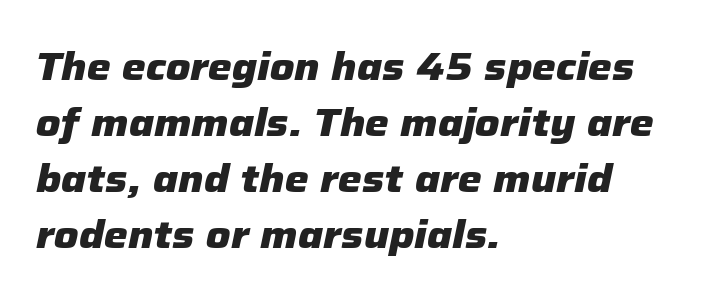
The area under the type is left untouched. The typesetter chose a ragged-right arrangement here. Honestly, the row spacing looks completely unremarkable. If you drew a line through each stem, it would be angled. Each letter keeps its own natural width here, so spacing adapts to shape. A full-strength bold gives these letters their thick strokes.
